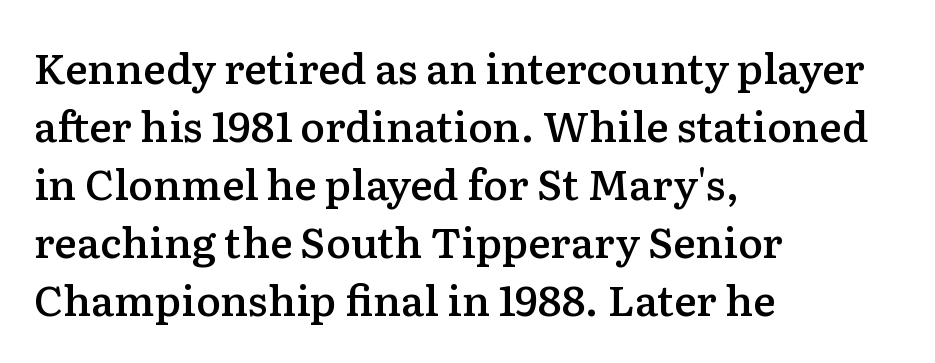
Does the type have serifs? Yes, each stem ends in a small foot. Slightly chunky letters — semibold, I'd say, not full bold. The axis of the letterforms is exactly vertical. The vertical gap from one line to the next is medium. The space directly below the letters is spotless.
